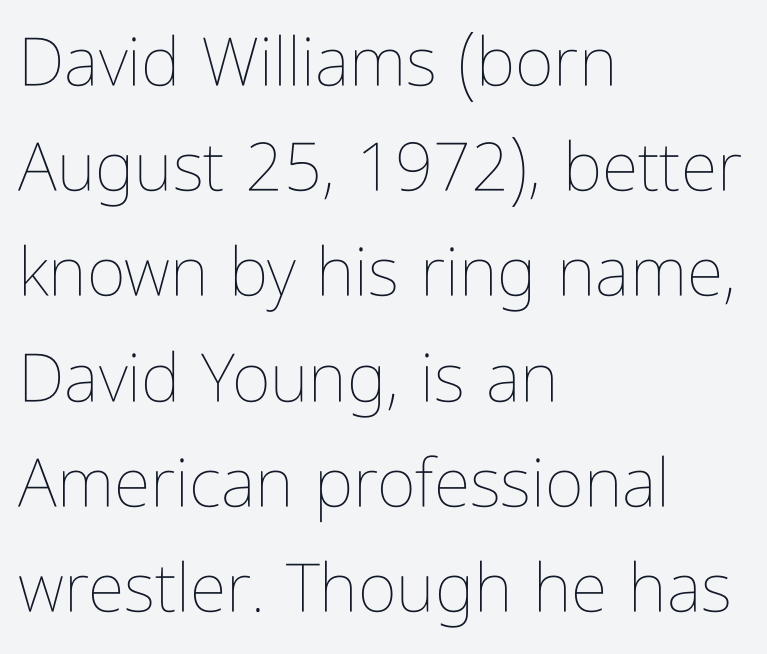
Each new line begins a customary step beneath the previous one. The area under the type is left untouched. Reading down the block, your eye returns to a fixed left position each line. Looks like regular typesetting: each glyph gets only the width it needs.
